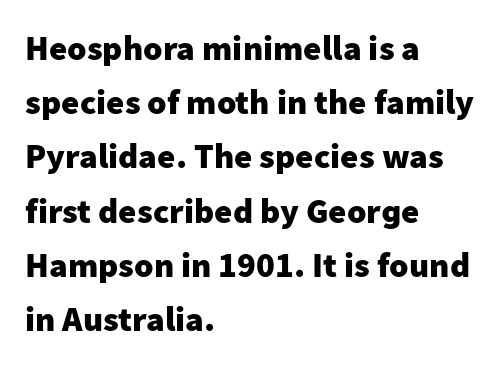
Q: Is the text bold? A: Yes.
Q: Is the text italic (slanted)? A: No, it is upright.
Q: Is the typeface a serif or a sans-serif typeface? A: Sans-serif.
Q: Is the text underlined? A: No.
Q: How is the paragraph aligned? A: Left-aligned.
Q: Is the spacing between letters normal or unusually wide? A: Normal.
Q: Is the spacing between lines tight, normal or loose? A: Normal.
Q: Width (condensed, normal, or wide)? A: Normal.
Q: Stroke contrast? A: Low.
Q: x-height? A: Medium.
Q: Monospaced? A: No.
